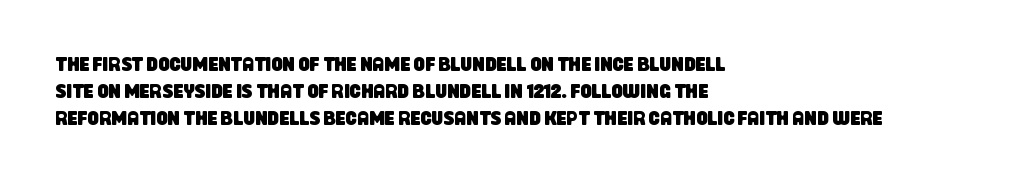
{"underline": "no", "align": "left", "line_spacing": "normal", "line_spacing_ratio": 1.36, "letter_spacing": "normal", "letter_spacing_em": 0.0, "glyph_px": 20}
